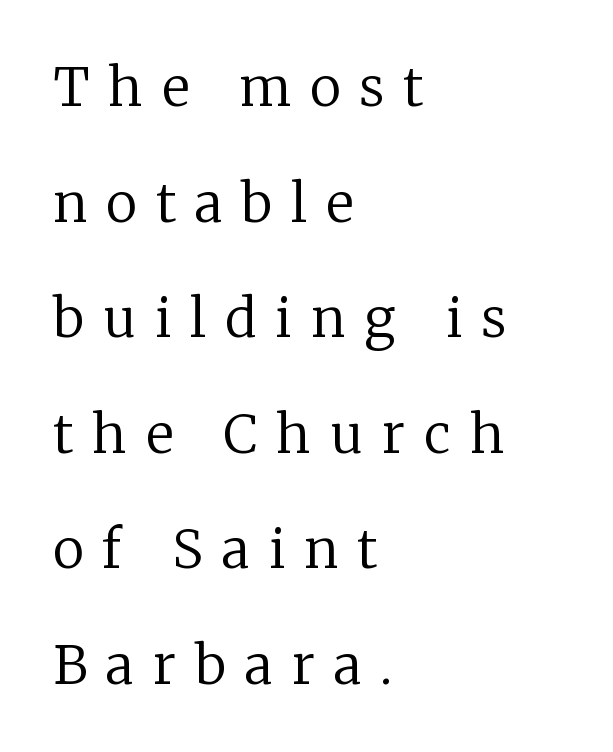
The glyphs are unaccompanied by any horizontal stroke below them. Heft: none added — not bold. These lines stack with their left ends in a neat column. The tracking jumps out immediately: characters are airy and widely separated. Do the characters align in a grid? No, the font is proportional.
